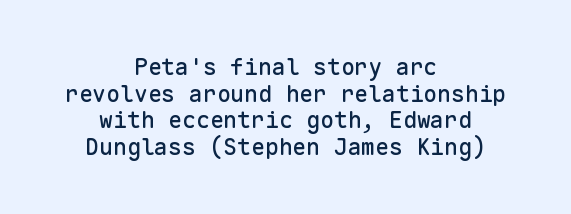
The image shows 23 px text type, upright; set centered, line spacing 1.16x, normal letter spacing, not underlined.
